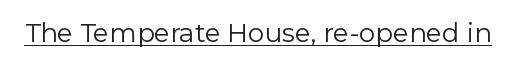
The image shows 26 px text type, upright; set normal letter spacing, underlined.
